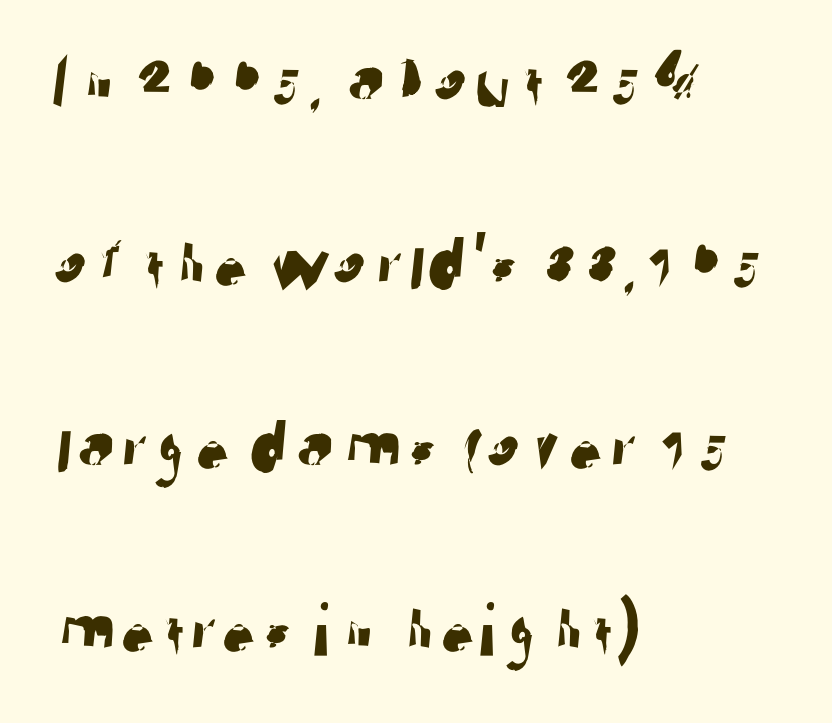
Q: Is the typeface a serif or a sans-serif typeface? A: Sans-serif.
Q: Is the text underlined? A: No.
Q: How is the paragraph aligned? A: Left-aligned.
Q: Is the spacing between letters normal or unusually wide? A: Normal.
Q: Is the spacing between lines tight, normal or loose? A: Loose.
Q: Width (condensed, normal, or wide)? A: Normal.
Q: Stroke contrast? A: Low.
Q: x-height? A: Medium.
Q: Monospaced? A: No.
